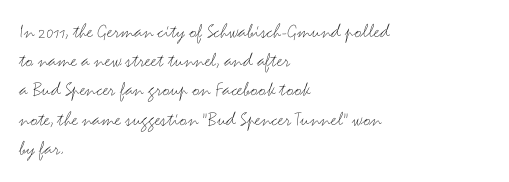
{"bold": "no", "underline": "no", "align": "left", "line_spacing": "normal", "line_spacing_ratio": 1.39, "letter_spacing": "normal", "letter_spacing_em": 0.0, "glyph_px": 21}
